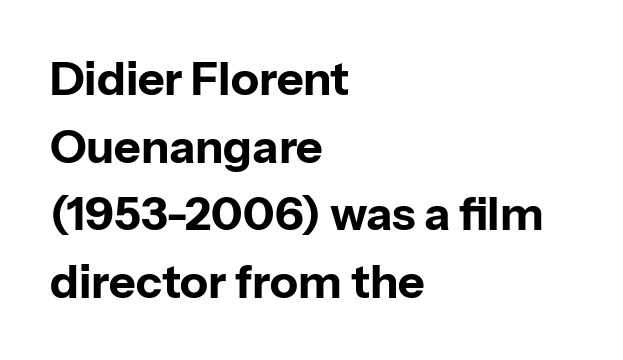
How would I describe the line gaps? Plain and ordinary. Casual observation: everything's shoved over to the left. On the weight axis this lands at bold, roughly 700. The rendering uses natural spacing where letterforms have individual widths. Spacing between characters is what you'd get straight out of the box. The letters carry no serifs — their stems end cleanly without finishing strokes.
